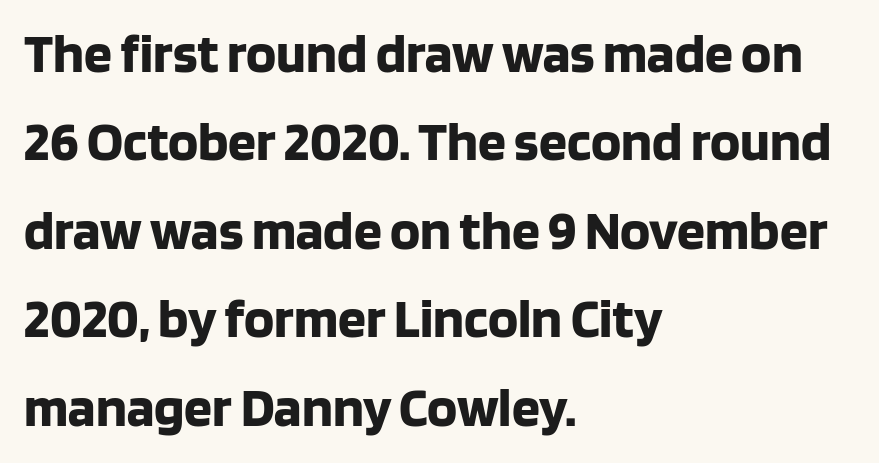
{"serif": "no", "italic": "no", "bold": "yes", "weight": "bold", "width": "normal", "stroke_contrast": "low", "x_height": "large", "monospaced": "no", "underline": "no", "align": "left", "line_spacing": "normal", "line_spacing_ratio": 1.58, "letter_spacing": "normal", "letter_spacing_em": 0.0, "glyph_px": 56}
